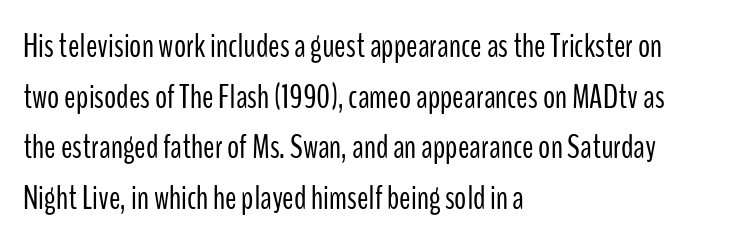
Do the letters lean? They stand straight. The baseline area is clear. The face used here is proportionally spaced, like ordinary book or web type. Nothing sits at the stroke ends, so this counts as sans-serif. The block of text has a typical density, with ordinary space between rows.
